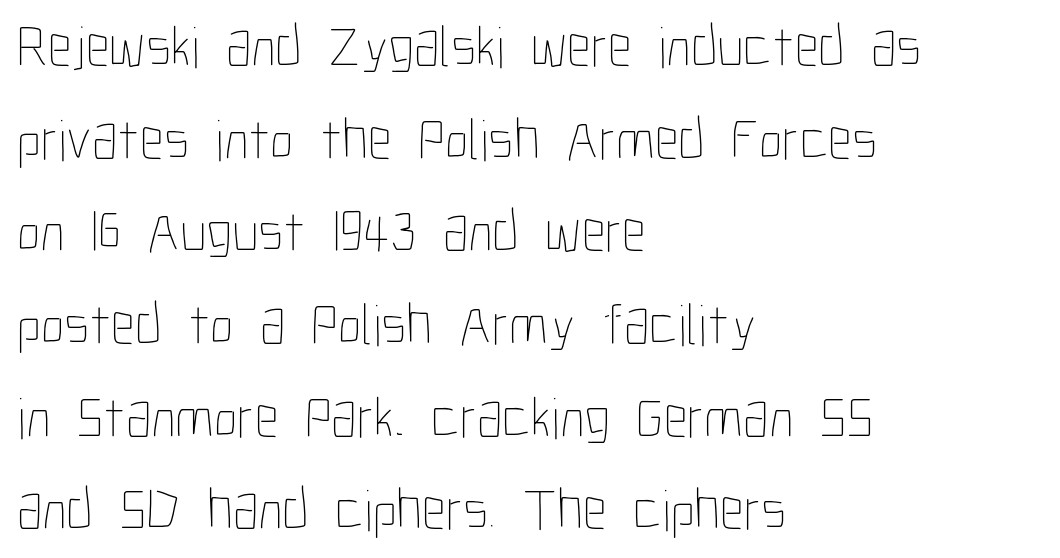
The image shows 59 px thin, condensed type, upright; set left-aligned, normal line spacing (1.57x), normal letter spacing, not underlined; low stroke contrast and a medium x-height.
